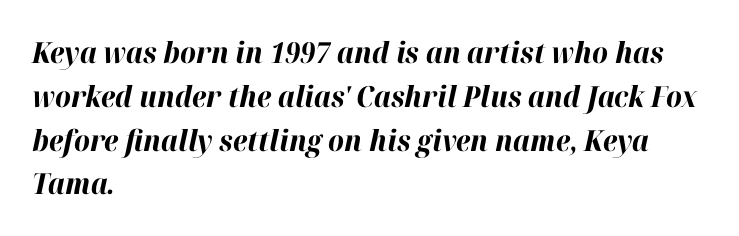
{"italic": "yes", "lean": "right", "slant_degrees": 12, "bold": "yes", "weight": "bold", "width": "normal", "stroke_contrast": "high", "x_height": "medium", "monospaced": "no", "underline": "no", "align": "left", "line_spacing": "normal", "line_spacing_ratio": 1.51, "letter_spacing": "normal", "letter_spacing_em": 0.0, "glyph_px": 29}
